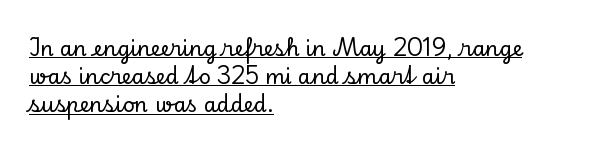
The image shows 21 px text type, upright; set left-aligned, normal line spacing (1.34x), normal letter spacing, underlined.
